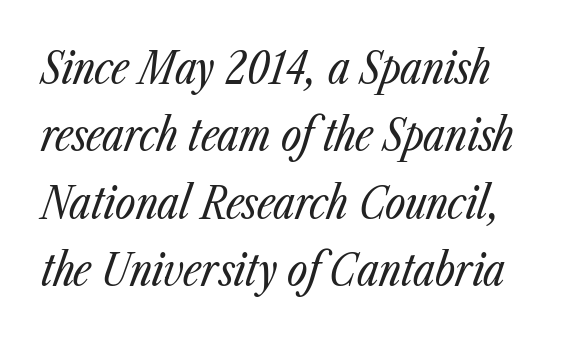
{"italic": "yes", "lean": "right", "slant_degrees": 23, "bold": "no", "weight": "regular", "width": "condensed", "stroke_contrast": "low", "x_height": "medium", "monospaced": "no", "underline": "no", "line_spacing": "normal", "line_spacing_ratio": 1.53, "letter_spacing": "normal", "letter_spacing_em": 0.0, "glyph_px": 44}
